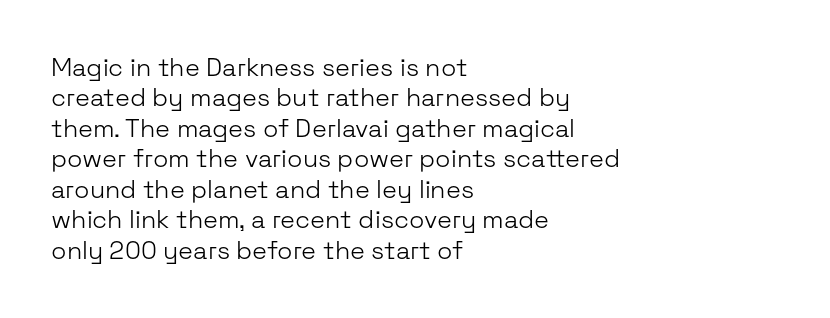
The image shows 25 px text type, upright; set left-aligned, line spacing 1.22x, normal letter spacing, not underlined.
